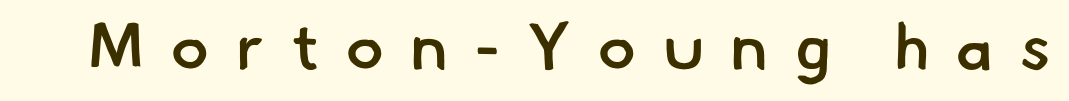
Q: Is the text bold? A: Semi-bold.
Q: Is the typeface a serif or a sans-serif typeface? A: Sans-serif.
Q: Is the text underlined? A: No.
Q: Is the spacing between letters normal or unusually wide? A: Unusually wide.
Q: Width (condensed, normal, or wide)? A: Normal.
Q: Stroke contrast? A: Low.
Q: x-height? A: Small.
Q: Monospaced? A: No.
